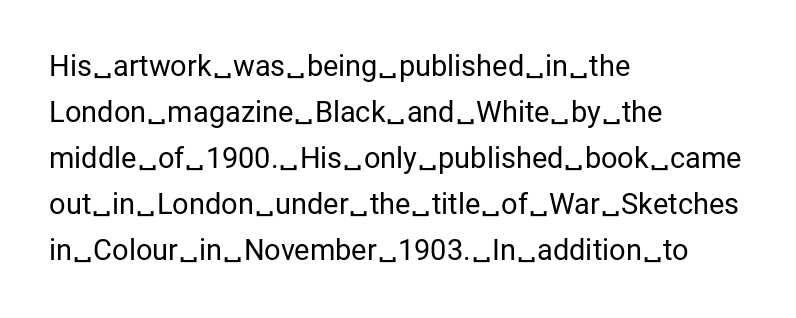
Q: Is the text bold? A: No.
Q: Is the text italic (slanted)? A: No, it is upright.
Q: Is the typeface a serif or a sans-serif typeface? A: Sans-serif.
Q: Is the text underlined? A: No.
Q: How is the paragraph aligned? A: Left-aligned.
Q: Is the spacing between letters normal or unusually wide? A: Normal.
Q: Is the spacing between lines tight, normal or loose? A: Normal.
Q: Width (condensed, normal, or wide)? A: Normal.
Q: Stroke contrast? A: Low.
Q: x-height? A: Medium.
Q: Monospaced? A: No.
